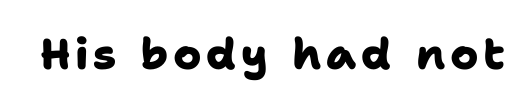
Q: Is the text bold? A: Yes.
Q: Is the typeface a serif or a sans-serif typeface? A: Sans-serif.
Q: Is the text underlined? A: No.
Q: Width (condensed, normal, or wide)? A: Normal.
Q: Stroke contrast? A: Low.
Q: x-height? A: Medium.
Q: Monospaced? A: No.
